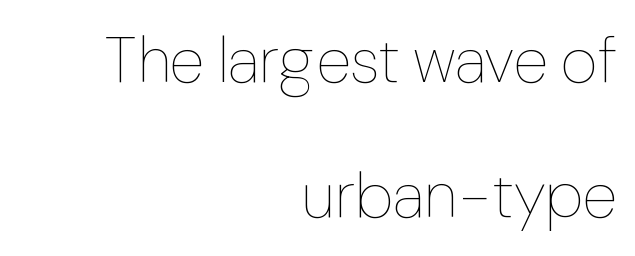
{"italic": "no", "bold": "no", "weight": "thin", "width": "normal", "stroke_contrast": "low", "x_height": "medium", "monospaced": "no", "underline": "no", "align": "right", "line_spacing": "loose", "line_spacing_ratio": 2.11, "letter_spacing": "normal", "letter_spacing_em": 0.0, "glyph_px": 64}
